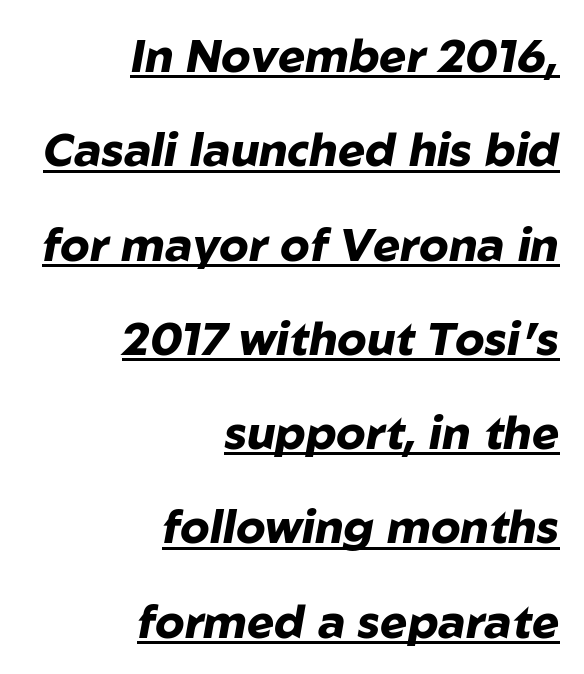
The image shows 46 px heavy type, italic (leaning right); set right-aligned, loose line spacing (2.05x), normal letter spacing, underlined; low stroke contrast and a medium x-height.
